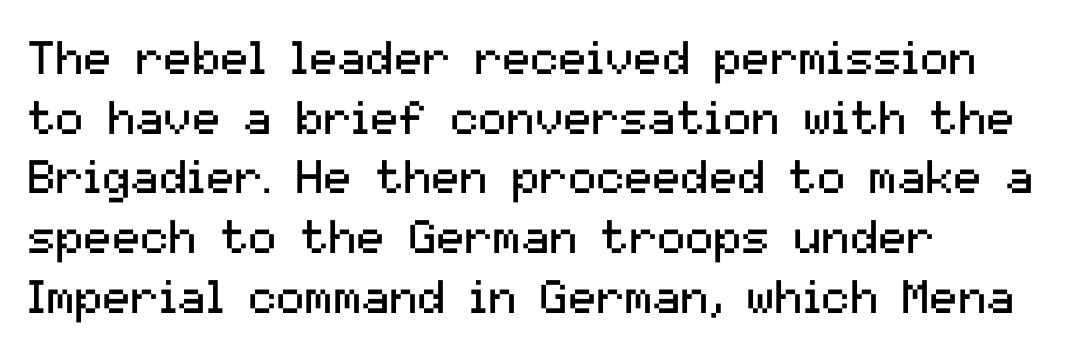
Q: Is the text bold? A: No.
Q: Is the text italic (slanted)? A: No, it is upright.
Q: Is the typeface a serif or a sans-serif typeface? A: Sans-serif.
Q: Is the text underlined? A: No.
Q: How is the paragraph aligned? A: Left-aligned.
Q: Is the spacing between letters normal or unusually wide? A: Normal.
Q: Is the spacing between lines tight, normal or loose? A: Normal.
Q: Width (condensed, normal, or wide)? A: Normal.
Q: Stroke contrast? A: Medium.
Q: x-height? A: Medium.
Q: Monospaced? A: No.
